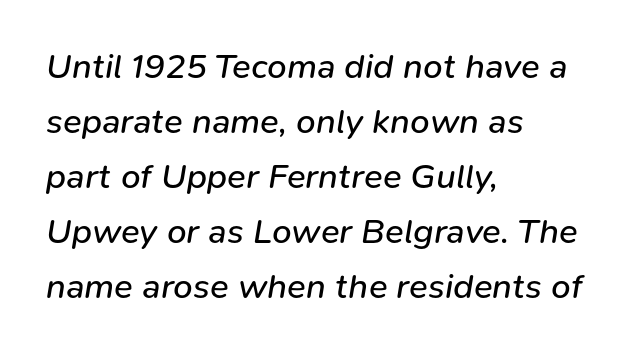
Q: Is the text bold? A: No.
Q: Is the text italic (slanted)? A: Yes, it leans right by about 9 degrees.
Q: Is the text underlined? A: No.
Q: How is the paragraph aligned? A: Left-aligned.
Q: Is the spacing between letters normal or unusually wide? A: Normal.
Q: Is the spacing between lines tight, normal or loose? A: Normal.
Q: Width (condensed, normal, or wide)? A: Normal.
Q: Stroke contrast? A: Low.
Q: x-height? A: Medium.
Q: Monospaced? A: No.
